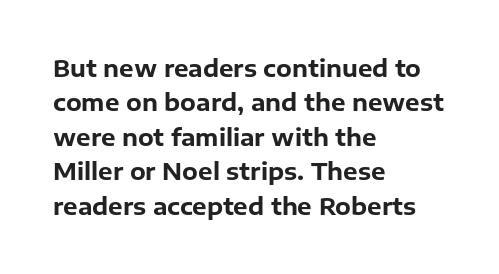
Is the letter spacing exaggerated? No — it looks like the ordinary default. Reading down the block, your eye returns to a fixed left position each line. Heavy-handed strokes throughout: this text is bold. Just letters on the line, the space beneath them empty. Baseline-to-baseline distance is the conventional proportion of letter height. A roman cut, with each character standing at attention.
